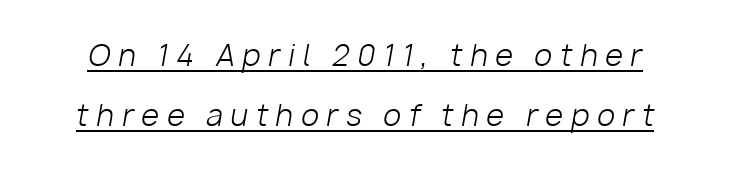
{"italic": "yes", "lean": "right", "slant_degrees": 10, "bold": "no", "weight": "light", "width": "normal", "stroke_contrast": "low", "x_height": "medium", "monospaced": "no", "underline": "yes", "line_spacing": "loose", "line_spacing_ratio": 2.06, "letter_spacing": "wide", "letter_spacing_em": 0.27, "glyph_px": 29}
